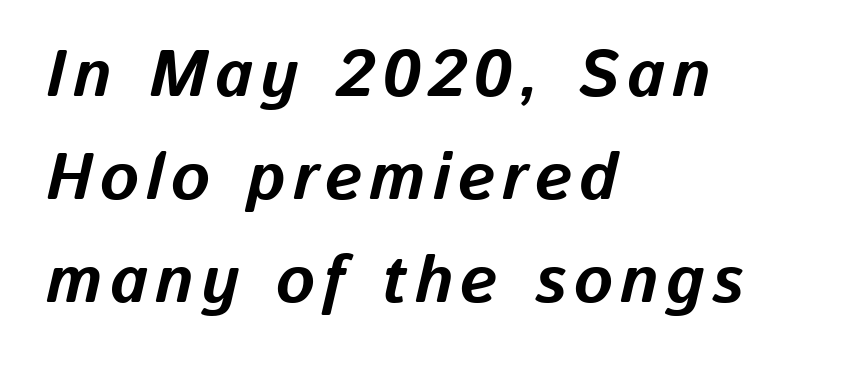
If you drew a line through each stem, it would be angled. Stroke thickness is high; the sample reads as a true bold. No word sits above an underline. Character widths vary here, with narrow letters taking less room than wide ones. Each new line begins a customary step beneath the previous one.
